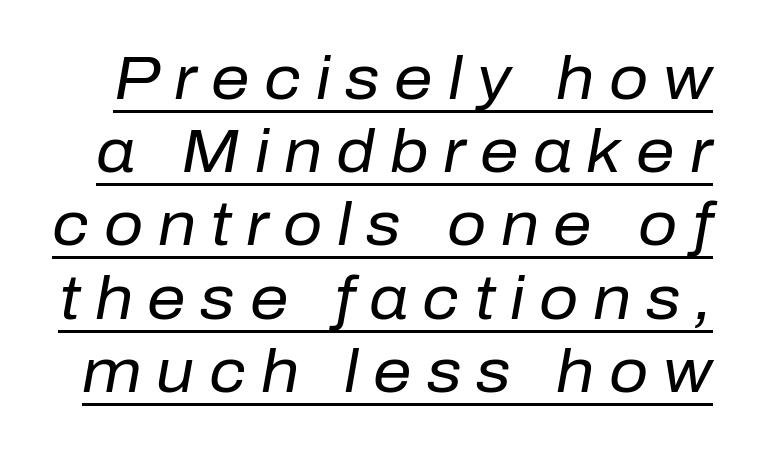
Between one letter and the next there's a generous, obvious gap. Emphasis is given by a line drawn under the lettering. Rendered with sloped, italic letterforms. These lines are rendered in a variable-pitch font.
